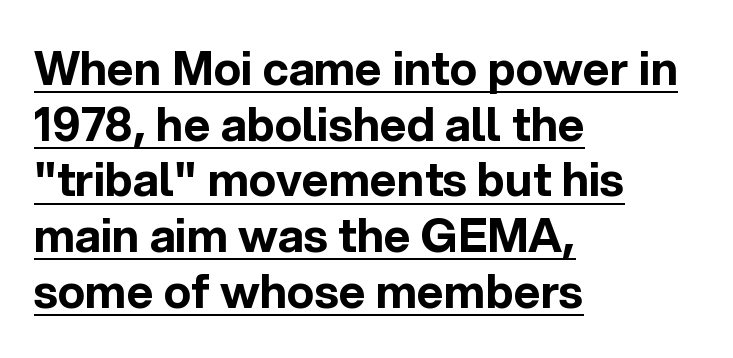
Here the designer chose a conventional face with non-uniform glyph widths. Quick note: not italic, upright. The setting favours the left margin, as ordinary paragraphs usually do. This is underlined copy, the kind a proofreader might mark for attention. I'd describe the lettering as bold — thick and assertive. Nope, no serifs anywhere on these letters.
